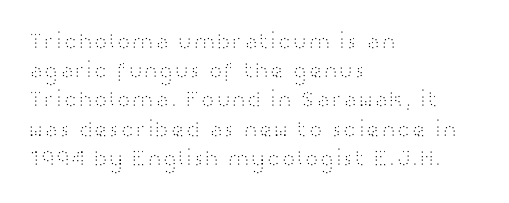
Nothing unusual about the tracking: characters are spaced as the font intends. Caption: multi-line text, flush left, ragged right. How would I describe the line gaps? Plain and ordinary. Unbolded letterforms with no extra heft.
